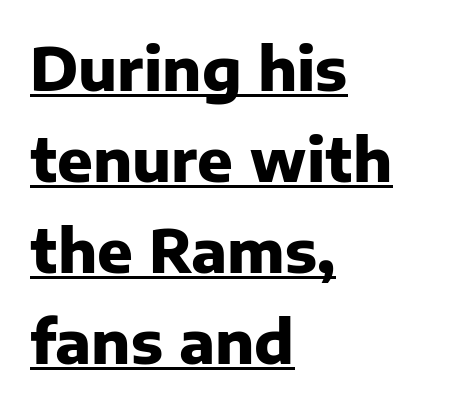
The image shows 59 px heavy sans-serif type, upright; set left-aligned, normal line spacing (1.54x), normal letter spacing, underlined; low stroke contrast and a medium x-height.
